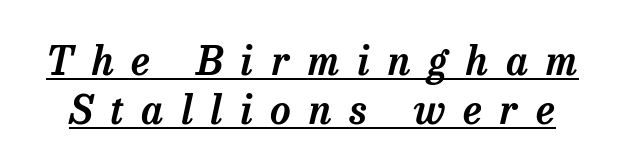
Glyph-to-glyph distance is far greater than everyday printed text. Does a line run under the words? Yes, clearly. Note the varied advance widths — an 'i' is clearly narrower than an 'm'. Looking at the ascenders, they clearly lean. A typesetter would label this face a serif.
